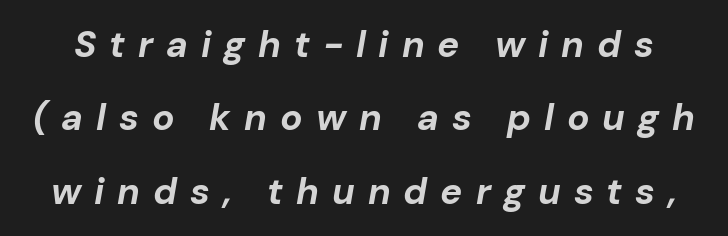
Q: Is the text bold? A: Yes.
Q: Is the text italic (slanted)? A: Yes, it leans right by about 10 degrees.
Q: Is the text underlined? A: No.
Q: Is the spacing between letters normal or unusually wide? A: Unusually wide.
Q: Is the spacing between lines tight, normal or loose? A: Loose.
Q: Width (condensed, normal, or wide)? A: Normal.
Q: Stroke contrast? A: Low.
Q: x-height? A: Medium.
Q: Monospaced? A: No.
